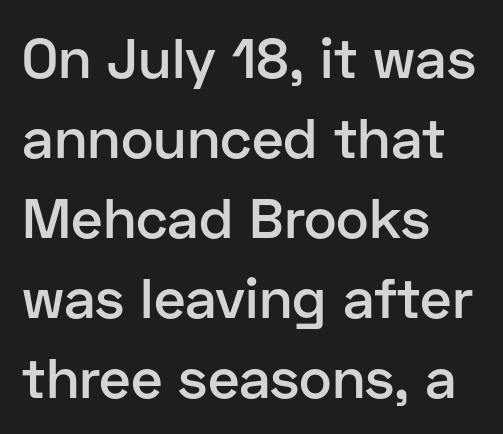
Default kerning and tracking; the words read as compact shapes. The gap between lines stays unmarked. These lines are set flush left with a ragged right edge. You can tell it's not italic because the verticals are truly vertical.
